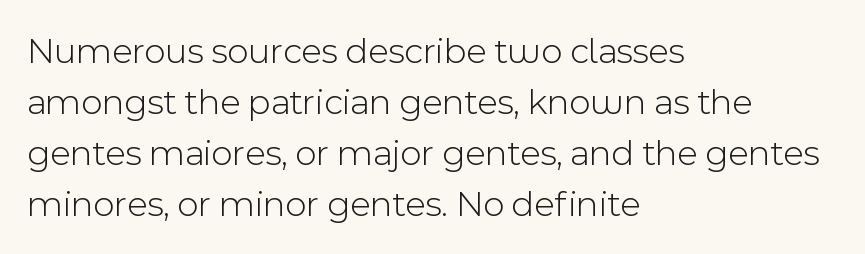
The line-height multiplier appears to be the usual default. Think of a printed novel: that variable character pitch is what you see here. Visually the block forms a straight wall on the left and a jagged coastline on the right. This sample uses plain, unmodified letter spacing. These lines were composed using upright roman letters. The face used here is a sans, in the tradition of grotesques and geometrics.
